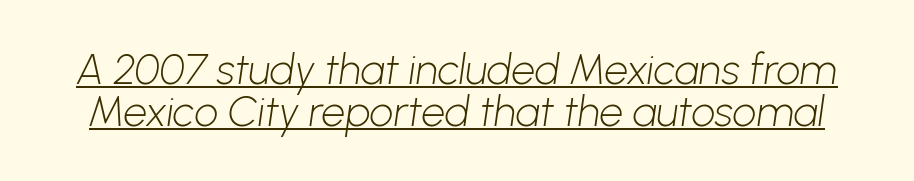
Between one letter and the next there's only the usual sliver of space. Interline gaps are noticeably narrow in this sample. Serif or sans? Sans — the stroke terminals are bare. Looks like regular typesetting: each glyph gets only the width it needs.
